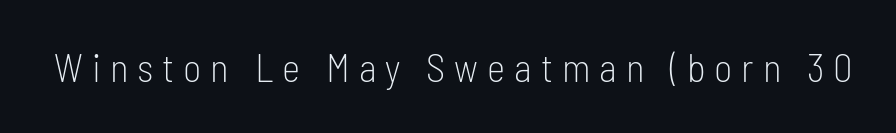
The image shows 39 px light, condensed sans-serif type, upright; set unusually wide letter spacing (+0.23 em), not underlined; low stroke contrast and a medium x-height.
